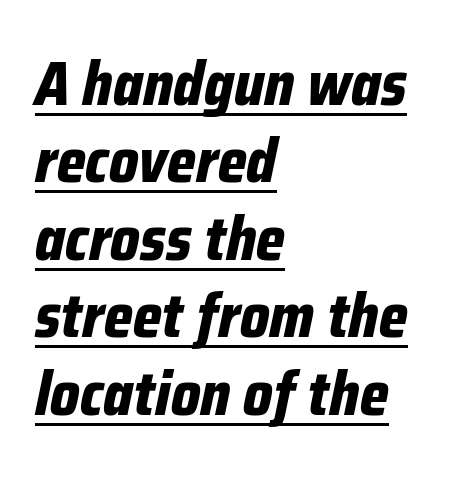
{"italic": "yes", "lean": "right", "slant_degrees": 12, "bold": "yes", "weight": "bold", "width": "condensed", "stroke_contrast": "low", "x_height": "medium", "monospaced": "no", "underline": "yes", "align": "left", "line_spacing": "normal", "line_spacing_ratio": 1.27, "letter_spacing": "normal", "letter_spacing_em": 0.0, "glyph_px": 61}
